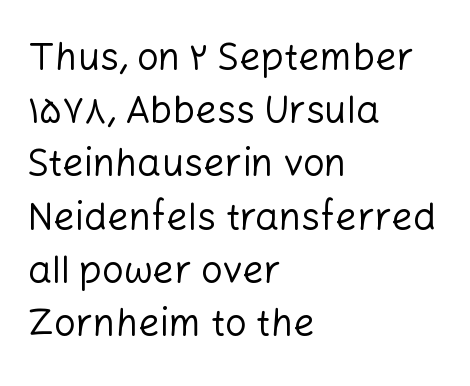
The image shows 38 px regular-weight sans-serif type, upright; set left-aligned, normal line spacing (1.4x), normal letter spacing, not underlined; low stroke contrast and a medium x-height.
